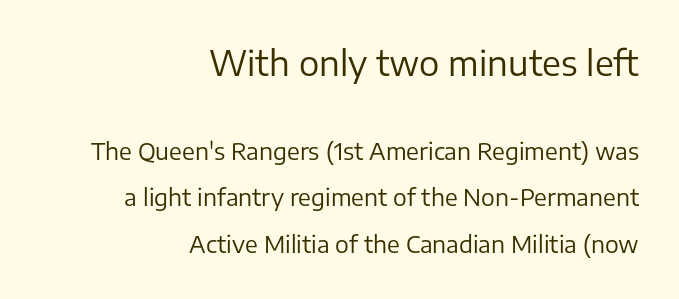
Q: Is the text bold? A: No.
Q: Is the text italic (slanted)? A: No, it is upright.
Q: Is the typeface a serif or a sans-serif typeface? A: Sans-serif.
Q: Is the text underlined? A: No.
Q: How is the paragraph aligned? A: Right-aligned.
Q: Is the spacing between letters normal or unusually wide? A: Normal.
Q: Is the spacing between lines tight, normal or loose? A: Loose.
Q: Which block of text is set in a larger size, the first (top) or the second (bottom)? A: The first (top) one.
Q: Width (condensed, normal, or wide)? A: Normal.
Q: Stroke contrast? A: Low.
Q: x-height? A: Medium.
Q: Monospaced? A: No.
